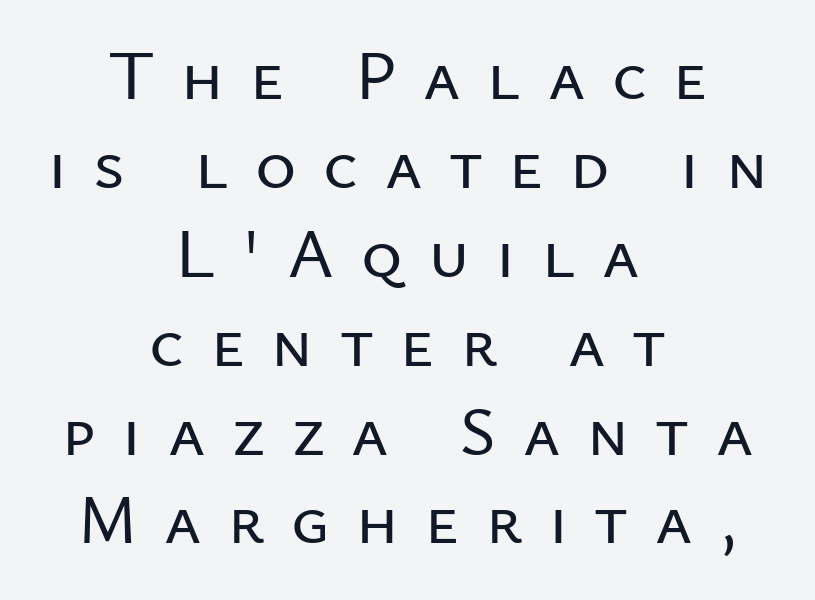
Q: Is the text italic (slanted)? A: No, it is upright.
Q: Is the typeface a serif or a sans-serif typeface? A: Sans-serif.
Q: Is the text underlined? A: No.
Q: How is the paragraph aligned? A: Centered.
Q: Is the spacing between letters normal or unusually wide? A: Unusually wide.
Q: Is the spacing between lines tight, normal or loose? A: Normal.
Q: Width (condensed, normal, or wide)? A: Normal.
Q: Stroke contrast? A: Low.
Q: x-height? A: Medium.
Q: Monospaced? A: No.
